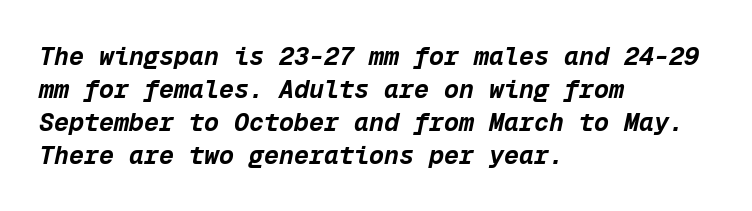
Q: Is the text bold? A: Yes.
Q: Is the text italic (slanted)? A: Yes, it leans right by about 12 degrees.
Q: Is the text underlined? A: No.
Q: How is the paragraph aligned? A: Left-aligned.
Q: Is the spacing between letters normal or unusually wide? A: Normal.
Q: Is the spacing between lines tight, normal or loose? A: Normal.
